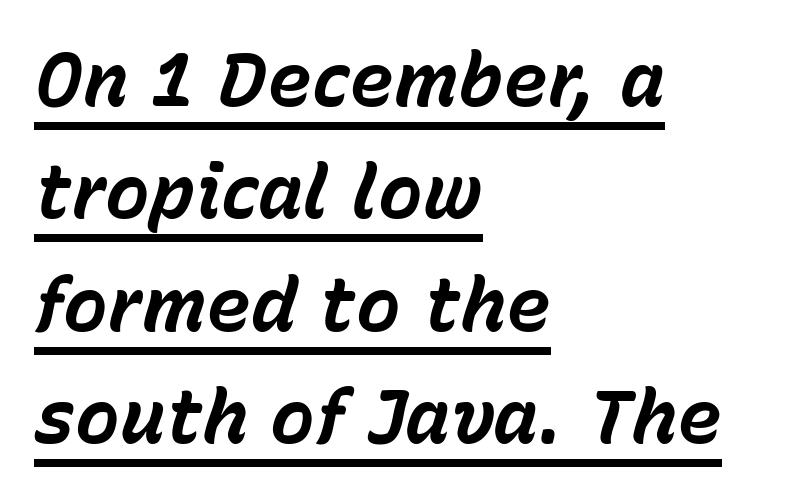
Underlining? Definitely there. Is the block centered? No — it sits flush against the left margin. Compared with typical paragraphs, the rows here are spaced about the same. Characters follow at the spacing the type designer built in.
